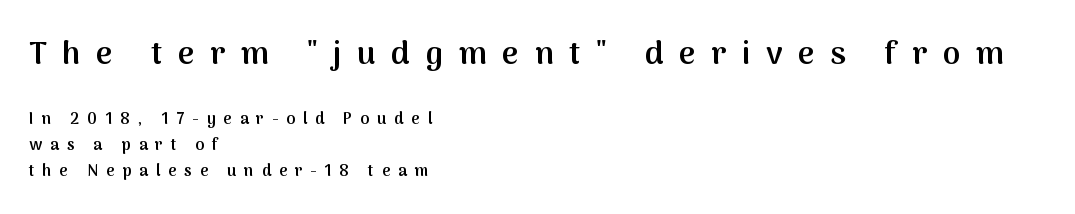
The image shows 32 px semibold sans-serif type, upright; set left-aligned, normal line spacing (1.61x), unusually wide letter spacing (+0.49 em), not underlined; the first (top) block is 2.0x larger; medium stroke contrast and a medium x-height.
